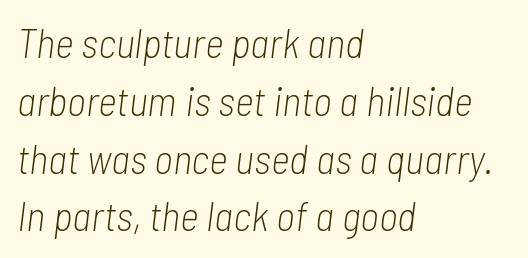
The image shows 41 px light, condensed type, italic (leaning right); set left-aligned, normal line spacing (1.41x), normal letter spacing, not underlined; low stroke contrast and a medium x-height.
